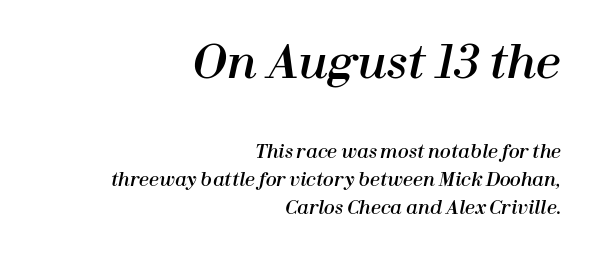
The image shows 45 px text type, italic (leaning right); set right-aligned, normal line spacing (1.55x), normal letter spacing, not underlined; the first (top) block is 2.5x larger; high stroke contrast and a medium x-height.
